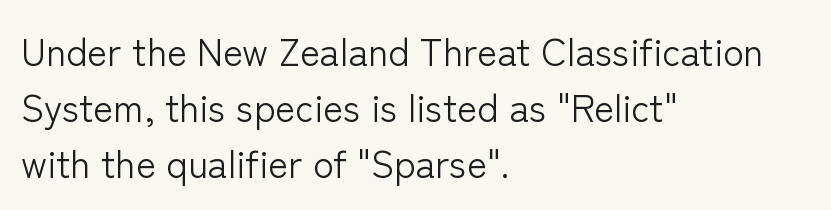
{"serif": "no", "italic": "no", "bold": "no", "weight": "light", "width": "normal", "stroke_contrast": "low", "x_height": "medium", "monospaced": "no", "underline": "no", "align": "left", "line_spacing": "normal", "line_spacing_ratio": 1.47, "letter_spacing": "normal", "letter_spacing_em": 0.0, "glyph_px": 38}
